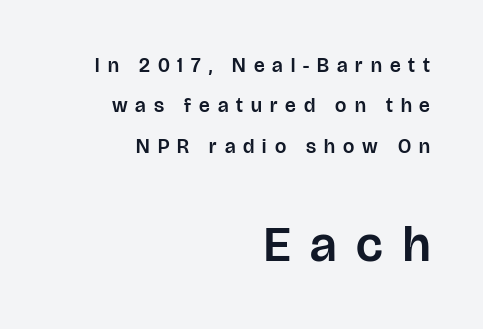
This sample uses expanded letter spacing, leaving extra air between glyphs. When letters stand straight like this, we call the style roman or upright. One glance says open: line gaps are wider than usual. This layout puts the modest block above and the oversized block below.
